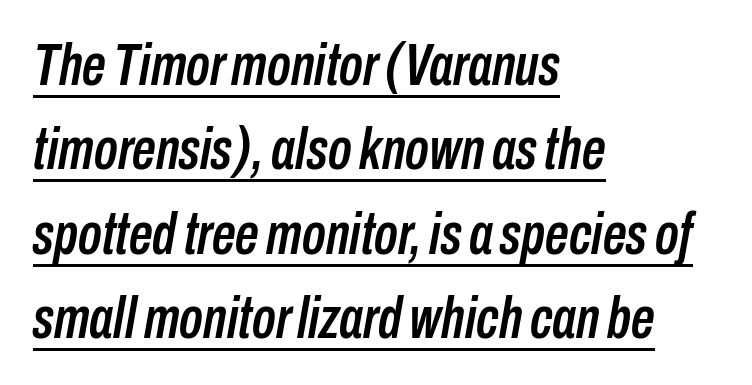
{"italic": "yes", "lean": "right", "slant_degrees": 10, "width": "condensed", "stroke_contrast": "low", "x_height": "medium", "monospaced": "no", "underline": "yes", "align": "left", "line_spacing": "normal", "line_spacing_ratio": 1.43, "letter_spacing": "normal", "letter_spacing_em": 0.0, "glyph_px": 59}
